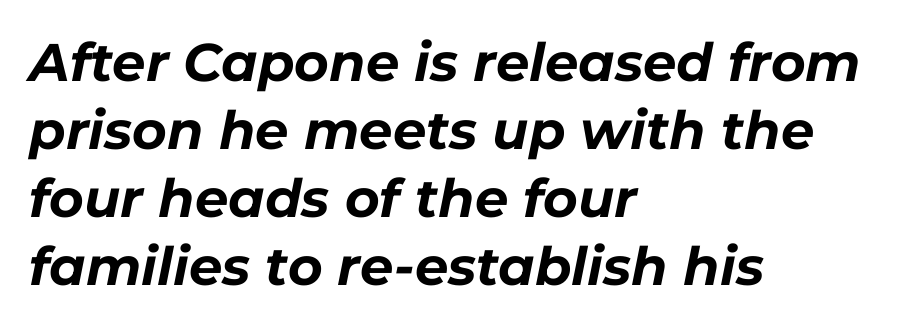
These lines stack with their left ends in a neat column. Note the varied advance widths — an 'i' is clearly narrower than an 'm'. If you measured baseline to baseline, you'd find a middling distance. This is heavy type, rendered in bold. Lines of text with bare space underneath. Standard letterfit; no display-style spreading of the glyphs.
